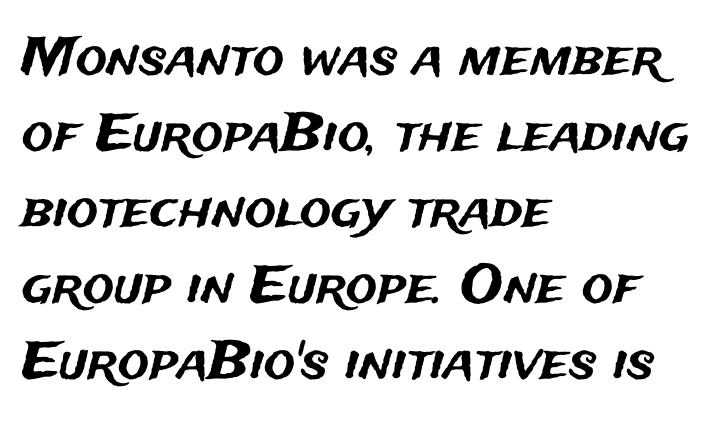
Q: Is the text italic (slanted)? A: Yes.
Q: Is the typeface a serif or a sans-serif typeface? A: Sans-serif.
Q: Is the text underlined? A: No.
Q: How is the paragraph aligned? A: Left-aligned.
Q: Is the spacing between letters normal or unusually wide? A: Normal.
Q: Is the spacing between lines tight, normal or loose? A: Normal.
Q: Width (condensed, normal, or wide)? A: Normal.
Q: Stroke contrast? A: Medium.
Q: x-height? A: Medium.
Q: Monospaced? A: No.
